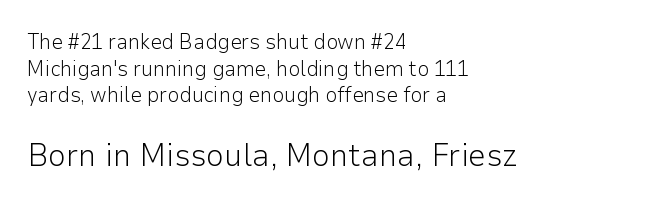
The image shows 32 px light sans-serif type, upright; set left-aligned, normal line spacing (1.27x), normal letter spacing, not underlined; the second (bottom) block is 1.52x larger; low stroke contrast and a medium x-height.
